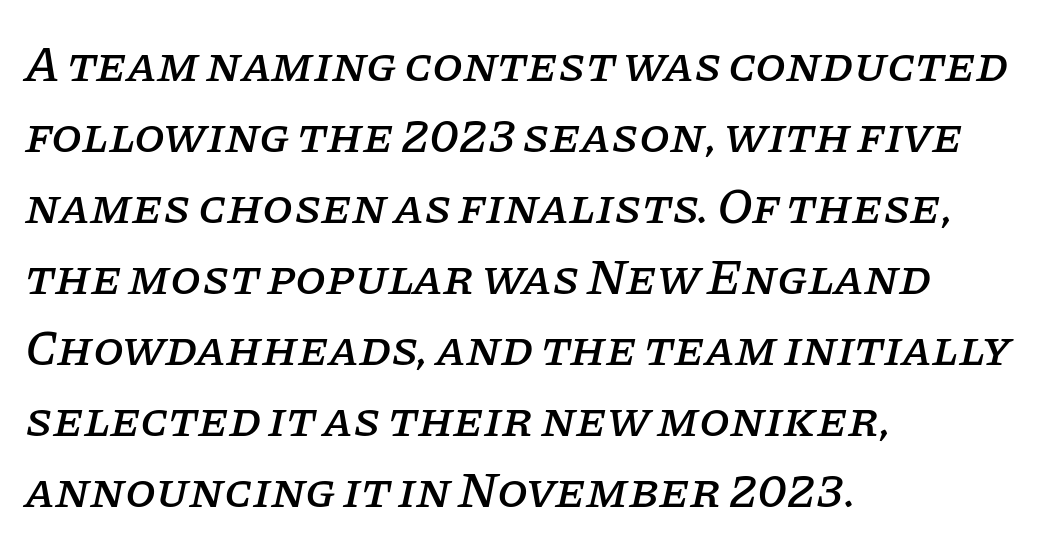
This sample uses a serif face. Regular leading. Layout note: lines flush left. Every character sits at an angle, as italics do. Default kerning and tracking; the words read as compact shapes.
